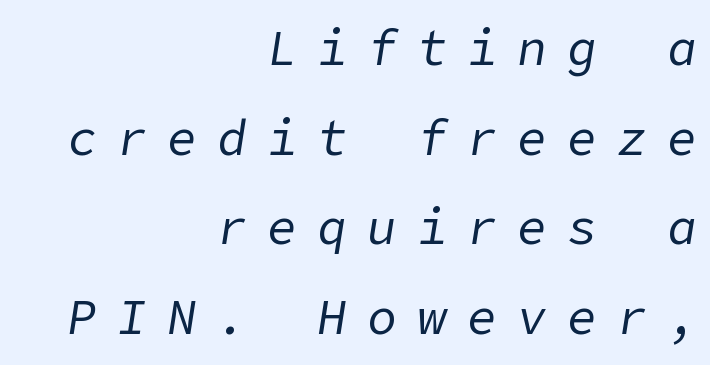
{"italic": "yes", "lean": "right", "slant_degrees": 9, "bold": "no", "weight": "regular", "width": "normal", "stroke_contrast": "low", "x_height": "medium", "underline": "no", "align": "right", "line_spacing_ratio": 1.83, "letter_spacing": "wide", "letter_spacing_em": 0.42, "glyph_px": 49}
